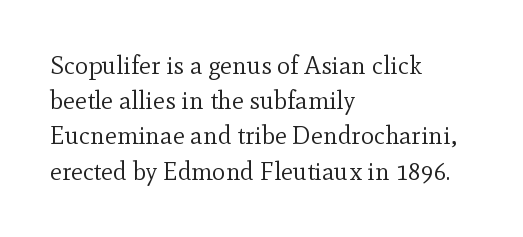
{"italic": "no", "bold": "no", "underline": "no", "align": "left", "line_spacing": "normal", "line_spacing_ratio": 1.41, "letter_spacing": "normal", "letter_spacing_em": 0.0, "glyph_px": 25}
